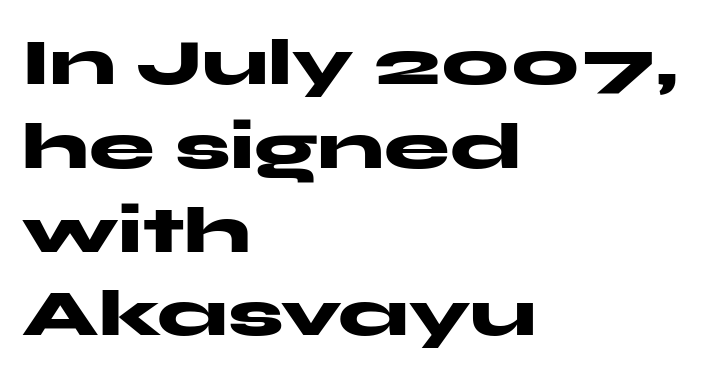
Q: Is the text bold? A: Yes.
Q: Is the text italic (slanted)? A: No, it is upright.
Q: Is the typeface a serif or a sans-serif typeface? A: Sans-serif.
Q: Is the text underlined? A: No.
Q: How is the paragraph aligned? A: Left-aligned.
Q: Is the spacing between letters normal or unusually wide? A: Normal.
Q: Is the spacing between lines tight, normal or loose? A: Normal.
Q: Width (condensed, normal, or wide)? A: Wide.
Q: Stroke contrast? A: Medium.
Q: x-height? A: Medium.
Q: Monospaced? A: No.
